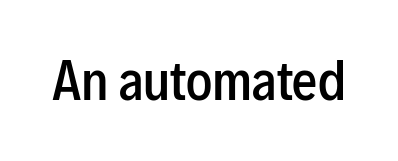
{"serif": "no", "italic": "no", "bold": "semi", "weight": "semibold", "width": "condensed", "stroke_contrast": "low", "x_height": "medium", "monospaced": "no", "underline": "no", "letter_spacing": "normal", "letter_spacing_em": 0.0, "glyph_px": 50}
